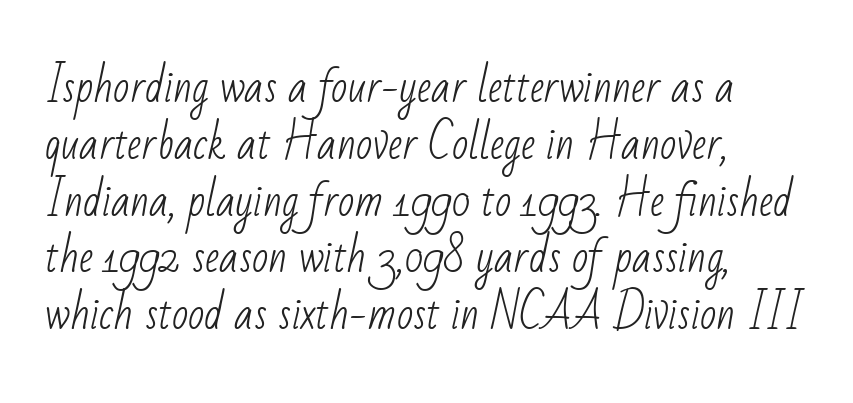
Q: Is the text bold? A: No.
Q: Is the typeface a serif or a sans-serif typeface? A: Sans-serif.
Q: Is the text underlined? A: No.
Q: How is the paragraph aligned? A: Left-aligned.
Q: Is the spacing between letters normal or unusually wide? A: Normal.
Q: Is the spacing between lines tight, normal or loose? A: Normal.
Q: Width (condensed, normal, or wide)? A: Condensed.
Q: Stroke contrast? A: Low.
Q: x-height? A: Small.
Q: Monospaced? A: No.
